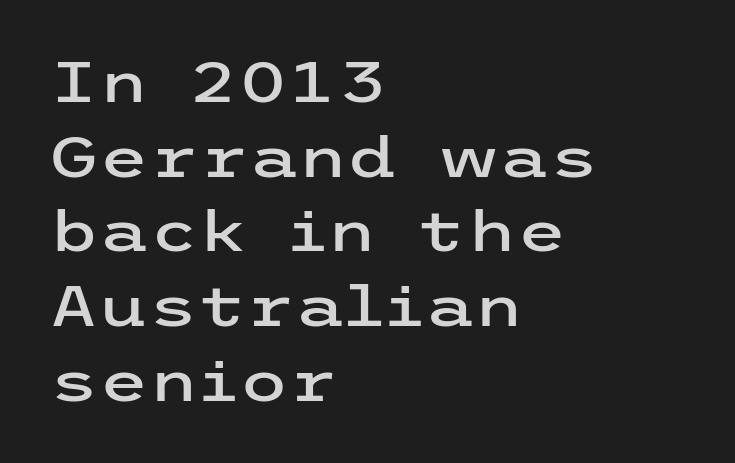
Q: Is the text italic (slanted)? A: No, it is upright.
Q: Is the typeface a serif or a sans-serif typeface? A: Sans-serif.
Q: Is the text underlined? A: No.
Q: How is the paragraph aligned? A: Left-aligned.
Q: Is the spacing between letters normal or unusually wide? A: Normal.
Q: Is the spacing between lines tight, normal or loose? A: Normal.
Q: Width (condensed, normal, or wide)? A: Wide.
Q: Stroke contrast? A: Low.
Q: x-height? A: Medium.
